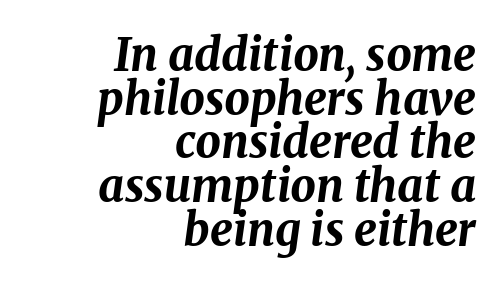
The image shows 45 px bold type, italic (leaning right); set right-aligned, tight line spacing (0.97x), normal letter spacing, not underlined; medium stroke contrast and a medium x-height.
